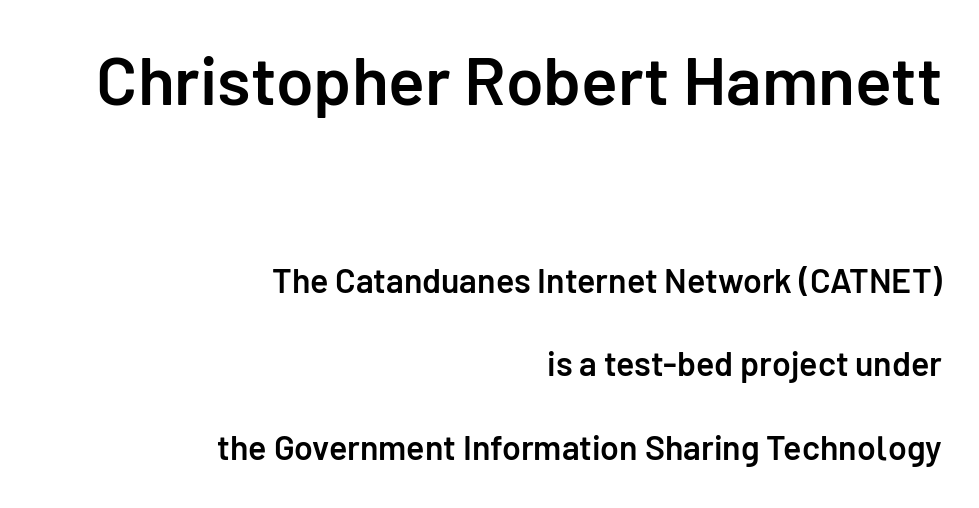
The image shows 68 px semibold sans-serif type, upright; set right-aligned, loose line spacing (2.46x), normal letter spacing, not underlined; the first (top) block is 2.0x larger; low stroke contrast and a medium x-height.
